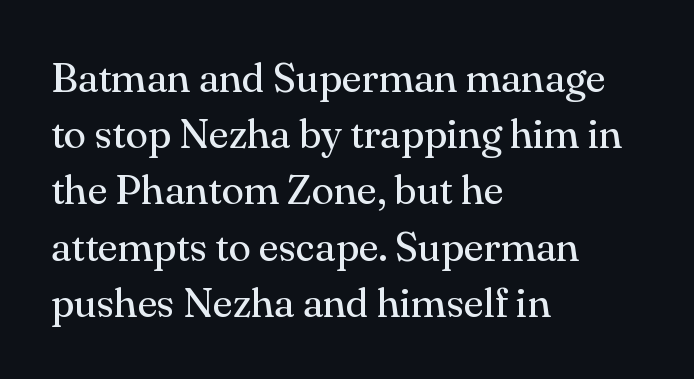
Q: Is the text bold? A: No.
Q: Is the text italic (slanted)? A: No, it is upright.
Q: Is the typeface a serif or a sans-serif typeface? A: Serif.
Q: Is the text underlined? A: No.
Q: How is the paragraph aligned? A: Left-aligned.
Q: Is the spacing between letters normal or unusually wide? A: Normal.
Q: Is the spacing between lines tight, normal or loose? A: Normal.
Q: Width (condensed, normal, or wide)? A: Normal.
Q: Stroke contrast? A: Medium.
Q: x-height? A: Small.
Q: Monospaced? A: No.
